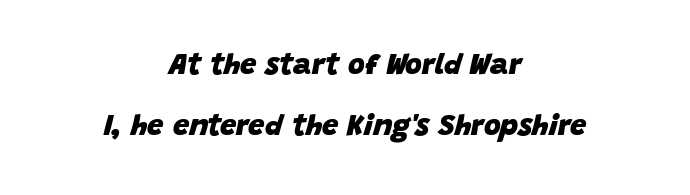
The image shows 29 px heavy type, italic (leaning right); set centered, loose line spacing (2.09x), normal letter spacing, not underlined; low stroke contrast and a large x-height.
